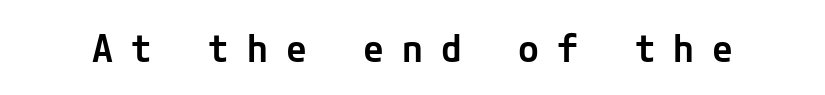
The passage shown has open, widely tracked lettering throughout. This is sans-serif lettering, the kind often seen on screens and signage. Set as a demibold, roughly 600 on the weight scale. Quick note: underline off. The letters stand straight up with perfectly vertical stems.
